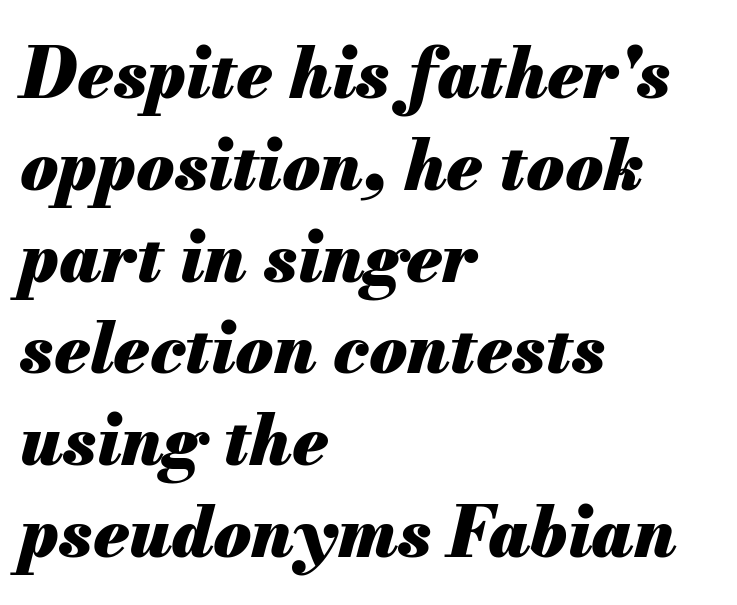
The image shows 69 px heavy type, italic (leaning right); set left-aligned, normal line spacing (1.33x), normal letter spacing, not underlined; medium stroke contrast and a small x-height.
